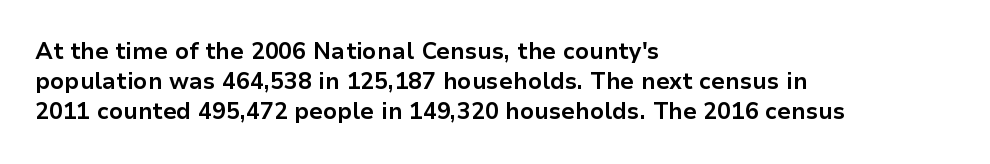
Does extra space separate the letters? No, they use regular spacing. The passage is arranged the way most books set body copy — flush left. Successive baselines arrive at the customary interval. Posture: upright roman. Is the type bold? Yes — the strokes are clearly thick and heavy.
